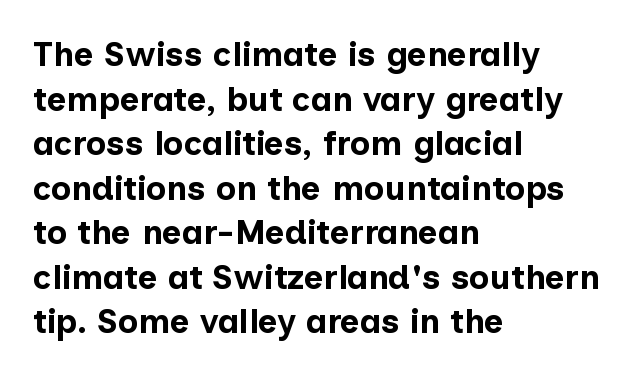
{"serif": "no", "italic": "no", "bold": "yes", "weight": "bold", "width": "normal", "stroke_contrast": "low", "x_height": "medium", "monospaced": "no", "underline": "no", "align": "left", "line_spacing": "normal", "line_spacing_ratio": 1.31, "letter_spacing": "normal", "letter_spacing_em": 0.0, "glyph_px": 34}
